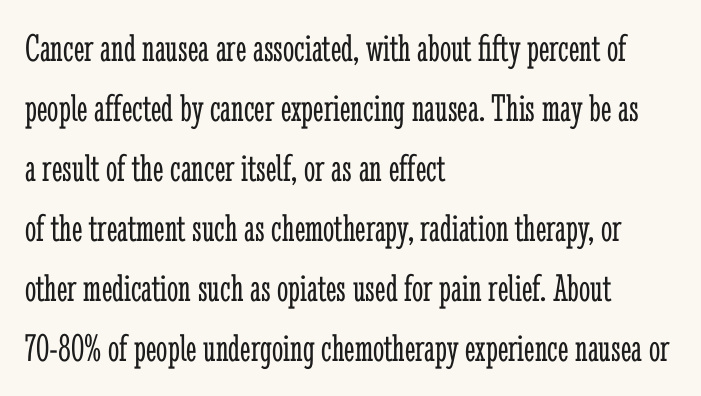
{"serif": "yes", "italic": "no", "bold": "no", "weight": "light", "width": "condensed", "stroke_contrast": "low", "x_height": "medium", "monospaced": "no", "underline": "no", "align": "left", "line_spacing": "normal", "line_spacing_ratio": 1.5, "letter_spacing": "normal", "letter_spacing_em": 0.0, "glyph_px": 40}
